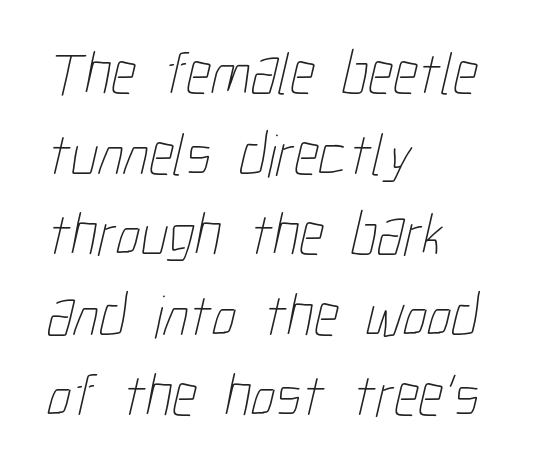
A typesetter would call this proportional, since set widths differ per character. Casual observation: everything's shoved over to the left. Quick note: underline off. Characters follow at the spacing the type designer built in. Reading down the column, the eye jumps a familiar distance to each next line.
